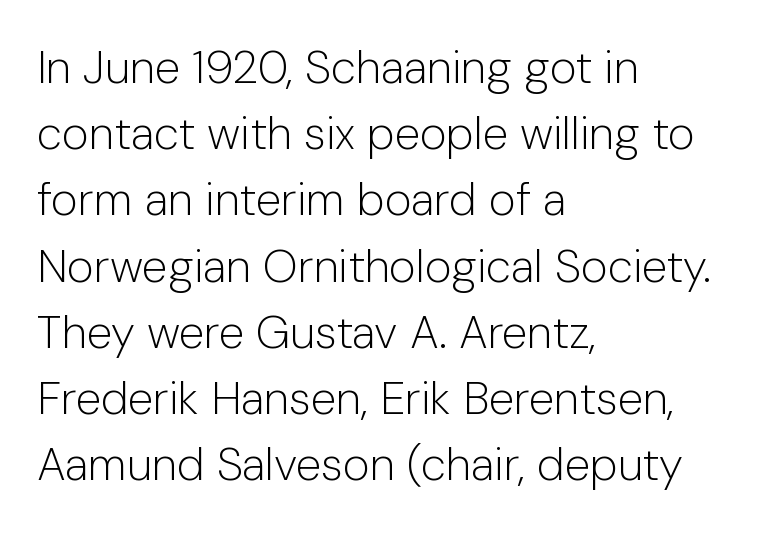
This sample uses an upright cut, with every glyph sitting square on the baseline. Letterform terminals end flat and unadorned throughout the passage. Stems here are at most as thick as an everyday book face. Note the varied advance widths — an 'i' is clearly narrower than an 'm'. Alignment: flush left.
